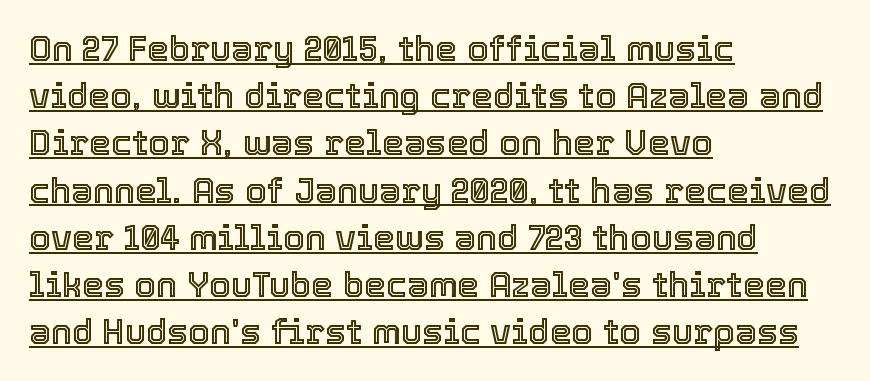
Quick note: interline space is typical. Looks like regular typesetting: each glyph gets only the width it needs. Where is the straight margin? On the left. Characters remain perfectly vertical along every line.
